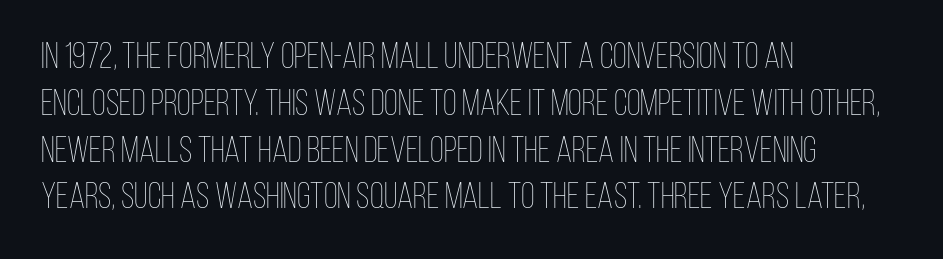
{"italic": "no", "bold": "no", "weight": "thin", "width": "condensed", "stroke_contrast": "low", "x_height": "large", "monospaced": "no", "underline": "no", "align": "left", "line_spacing": "normal", "line_spacing_ratio": 1.3, "letter_spacing": "normal", "letter_spacing_em": 0.0, "glyph_px": 36}
